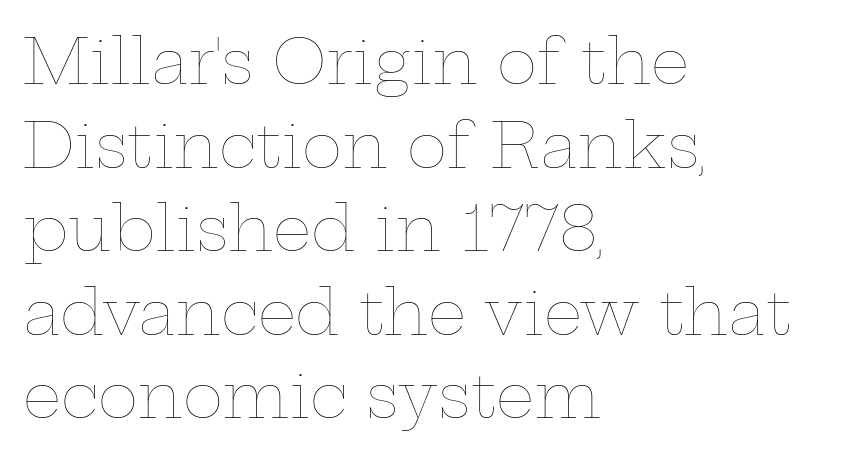
The image shows 61 px thin, wide type, upright; set left-aligned, normal line spacing (1.37x), normal letter spacing, not underlined; low stroke contrast and a medium x-height.
